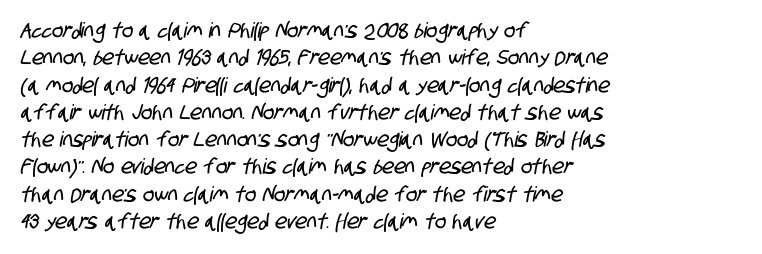
{"underline": "no", "align": "left", "line_spacing": "normal", "line_spacing_ratio": 1.3, "letter_spacing": "normal", "letter_spacing_em": 0.0, "glyph_px": 21}
